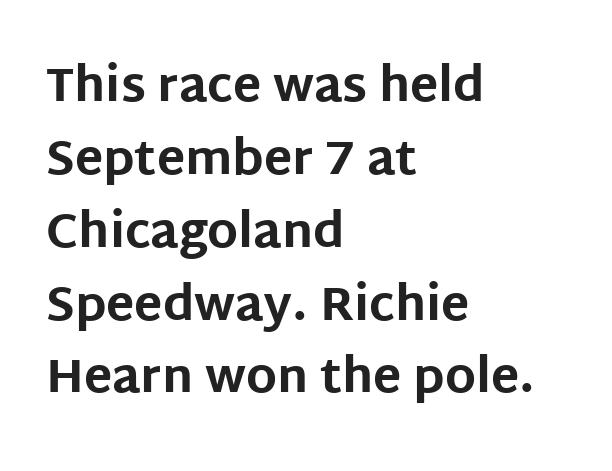
The image shows 47 px bold sans-serif type, upright; set left-aligned, normal line spacing (1.55x), normal letter spacing, not underlined; low stroke contrast and a large x-height.
